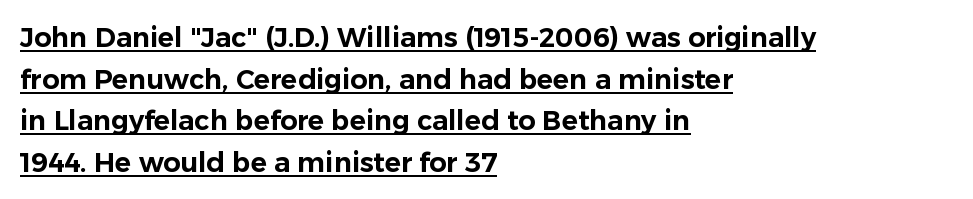
The image shows 27 px text type, upright; set left-aligned, normal line spacing (1.54x), normal letter spacing, underlined.
